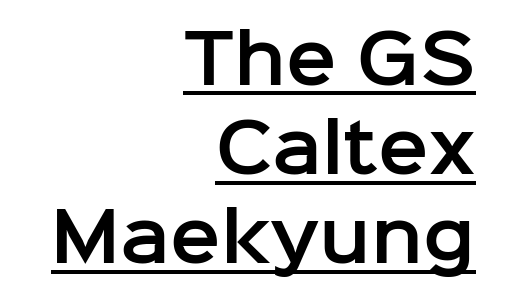
Q: Is the text italic (slanted)? A: No, it is upright.
Q: Is the typeface a serif or a sans-serif typeface? A: Sans-serif.
Q: Is the text underlined? A: Yes.
Q: How is the paragraph aligned? A: Right-aligned.
Q: Is the spacing between letters normal or unusually wide? A: Normal.
Q: Is the spacing between lines tight, normal or loose? A: Normal.
Q: Width (condensed, normal, or wide)? A: Normal.
Q: Stroke contrast? A: Low.
Q: x-height? A: Medium.
Q: Monospaced? A: No.
